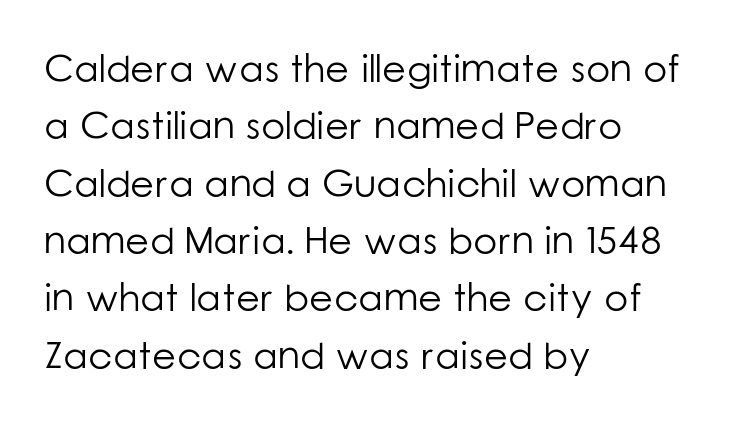
The image shows 39 px light sans-serif type, upright; set left-aligned, normal line spacing (1.47x), normal letter spacing, not underlined; low stroke contrast and a medium x-height.
